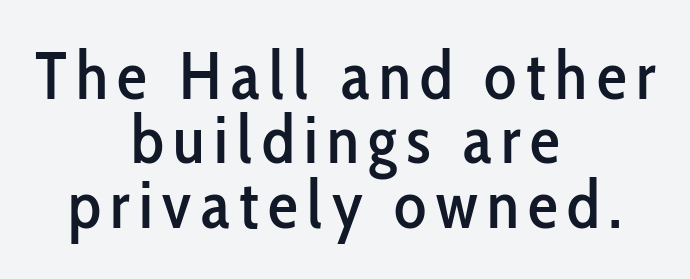
The image shows 67 px condensed sans-serif type, upright; set centered, tight line spacing (0.96x), not underlined; low stroke contrast and a medium x-height.
